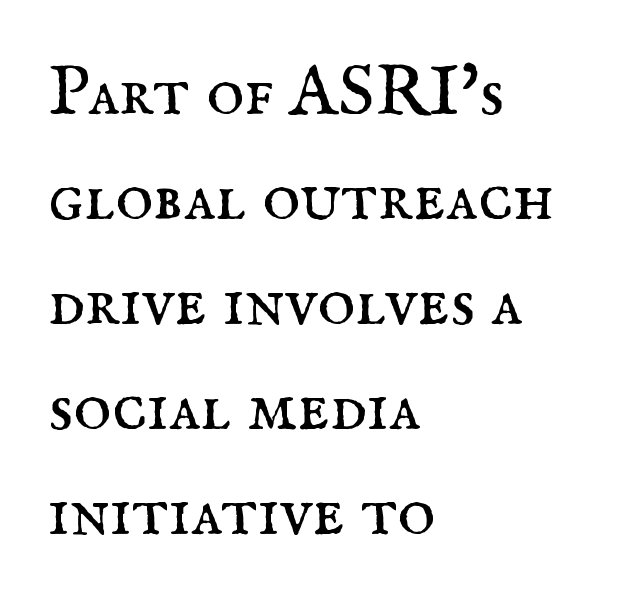
{"serif": "yes", "italic": "no", "bold": "no", "weight": "regular", "width": "normal", "stroke_contrast": "medium", "x_height": "small", "monospaced": "no", "underline": "no", "align": "left", "line_spacing": "normal", "line_spacing_ratio": 1.46, "letter_spacing": "normal", "letter_spacing_em": 0.0, "glyph_px": 72}
